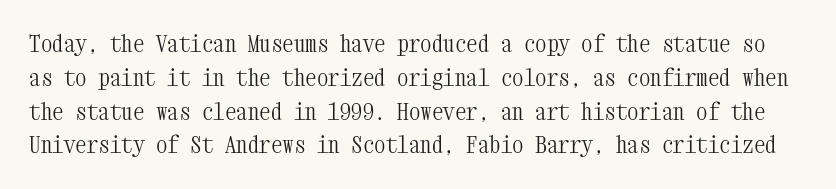
The letters stand upright; this is a roman face. On a weight scale, this lands at 450 or below. Any mark beneath the type? The region is blank. The letterforms sit shoulder to shoulder at normal distance. The rendering uses a moderate line-height, typical for paragraphs.
